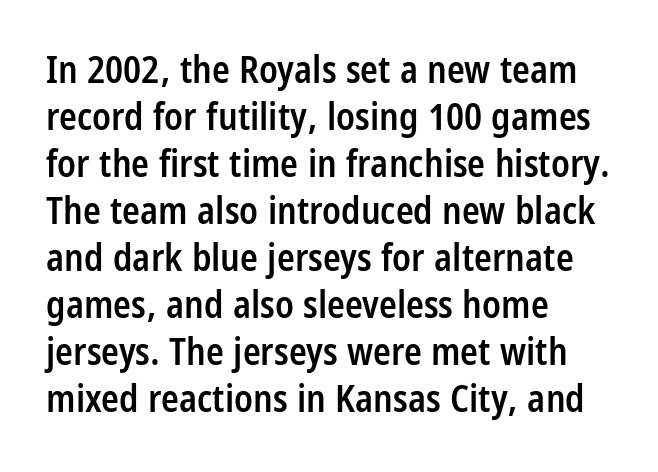
{"serif": "no", "italic": "no", "bold": "semi", "weight": "semibold", "width": "condensed", "stroke_contrast": "low", "x_height": "large", "monospaced": "no", "underline": "no", "align": "left", "line_spacing": "normal", "line_spacing_ratio": 1.27, "letter_spacing": "normal", "letter_spacing_em": 0.0, "glyph_px": 37}
